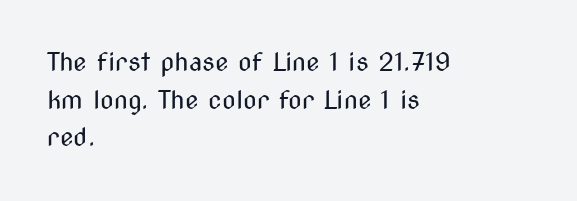
The image shows 25 px text type, upright; set left-aligned, normal line spacing (1.51x), normal letter spacing, not underlined.
